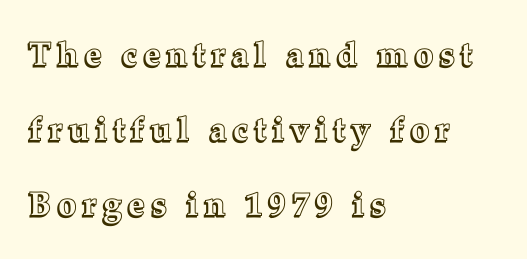
The image shows 33 px text type, upright; set left-aligned, loose line spacing (2.28x), unusually wide letter spacing (+0.21 em), not underlined; a medium x-height.
